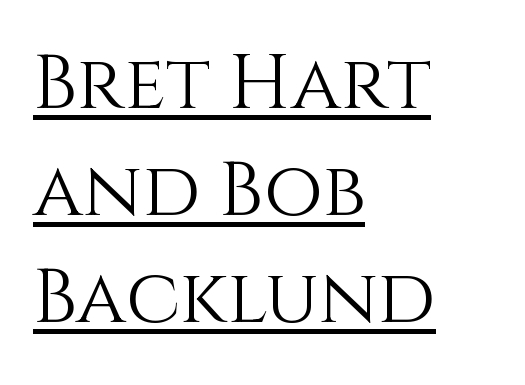
{"italic": "no", "bold": "no", "weight": "light", "width": "normal", "stroke_contrast": "medium", "x_height": "large", "monospaced": "no", "underline": "yes", "align": "left", "line_spacing": "normal", "line_spacing_ratio": 1.41, "letter_spacing": "normal", "letter_spacing_em": 0.0, "glyph_px": 76}
